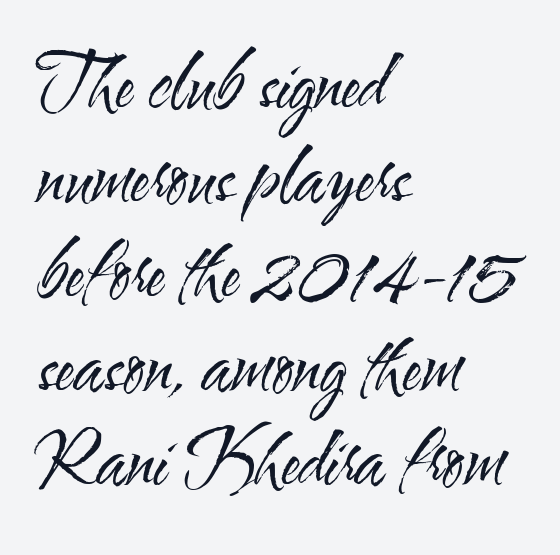
A quiet, ordinary-to-light weight characterises the typeface. Words appear dense and cohesive because spacing is normal. Horizontal bands of white between lines are of average thickness. The rendering uses natural spacing where letterforms have individual widths. The passage shown is typeset with a sans-serif family.
